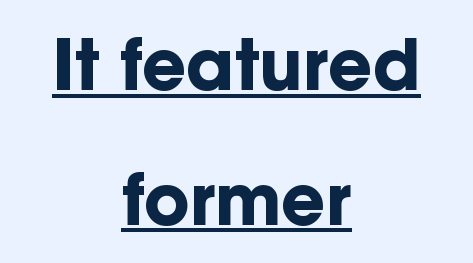
The image shows 69 px bold sans-serif type, upright; set centered, loose line spacing (1.95x), normal letter spacing, underlined; low stroke contrast and a medium x-height.
